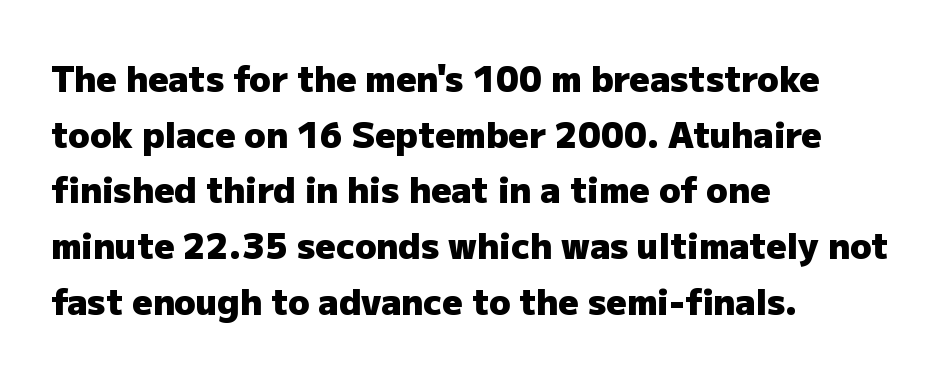
The image shows 35 px heavy sans-serif type, upright; set left-aligned, normal line spacing (1.59x), normal letter spacing, not underlined; low stroke contrast and a medium x-height.
